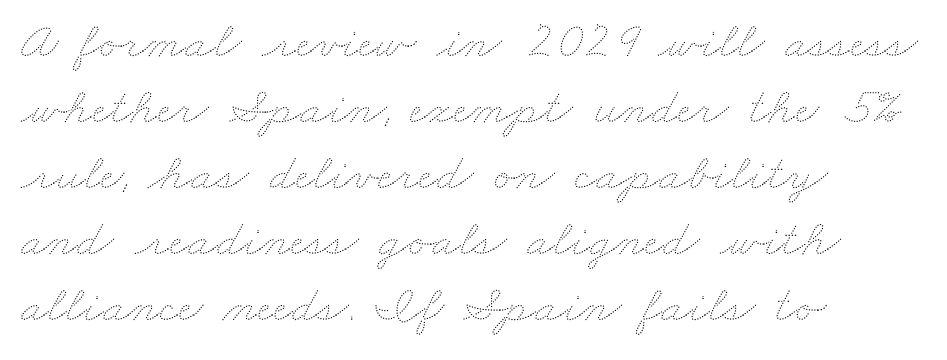
Leading: standard. This sample is left-justified, so line endings fall wherever the words run out. Spacing verdict: proportional, widths tailored to each character. The cut favours lightness, reaching ordinary text weight at its darkest. No word sits above an underline. Honestly, the letter spacing is just normal — you wouldn't notice it.
